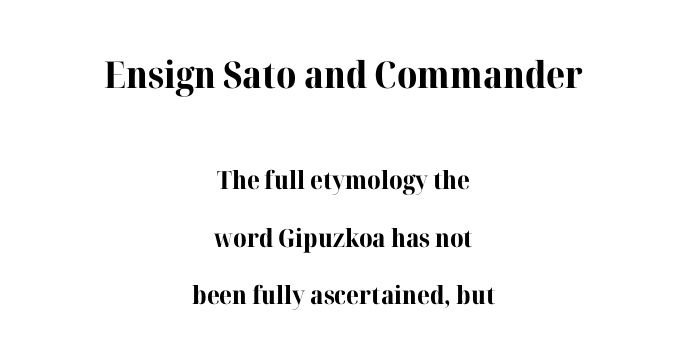
One-word summary of the alignment: center. The letters carry serifs — small finishing strokes at the ends of their stems. No extra tracking has been applied to these lines. The font is running at its bold setting.
